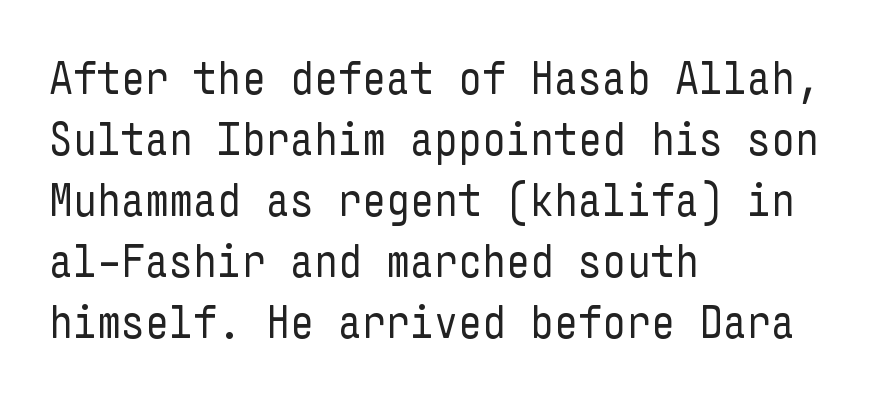
These glyphs show unthickened strokes, regular width or finer. Grotesque or geometric, the face here clearly has no serifs. Unmarked baselines from the first word to the last. Baseline-to-baseline distance is the conventional proportion of letter height. Honestly, the letter spacing is just normal — you wouldn't notice it. The setting favours the left margin, as ordinary paragraphs usually do.
